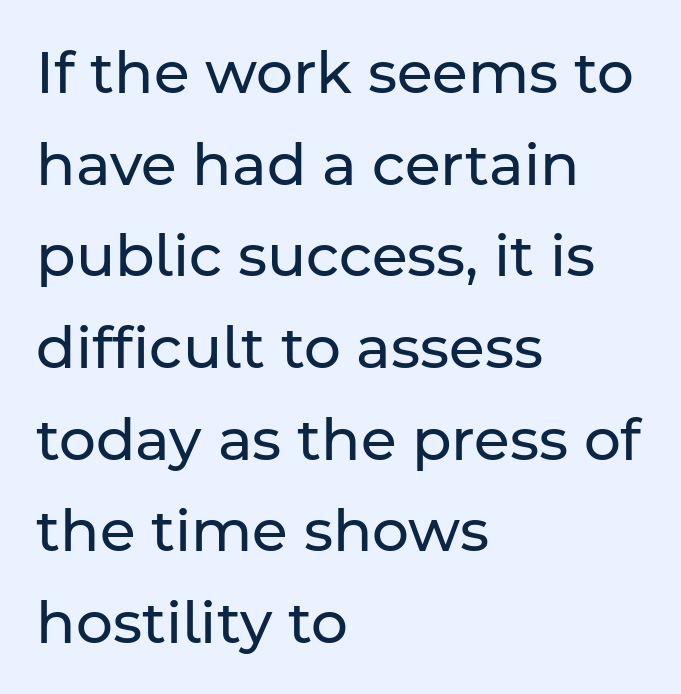
The image shows 58 px regular-weight sans-serif type, upright; set left-aligned, normal line spacing (1.58x), normal letter spacing, not underlined; low stroke contrast and a medium x-height.
